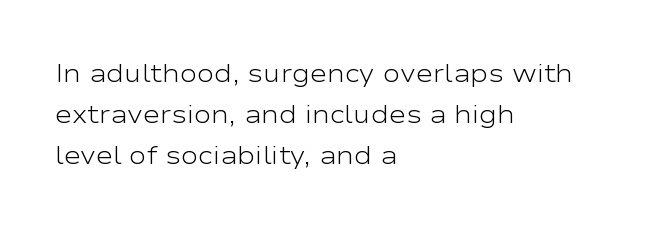
{"italic": "no", "bold": "no", "underline": "no", "align": "left", "line_spacing": "normal", "line_spacing_ratio": 1.57, "letter_spacing": "normal", "letter_spacing_em": 0.0, "glyph_px": 26}
